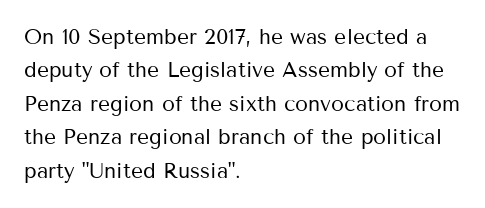
How would I describe the line gaps? Plain and ordinary. Weight: in the light-to-regular range. The type is set solid horizontally, with unmodified tracking. The lines are quadded left.
